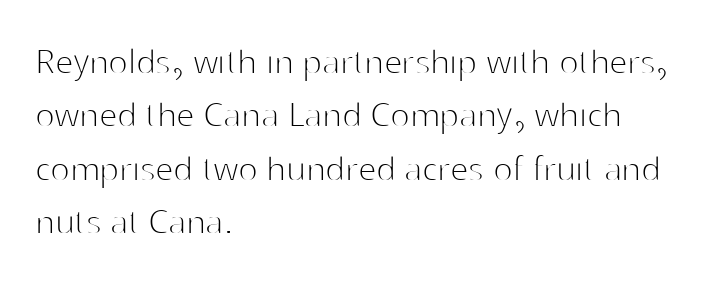
Q: Is the text bold? A: No.
Q: Is the text italic (slanted)? A: No, it is upright.
Q: Is the typeface a serif or a sans-serif typeface? A: Sans-serif.
Q: Is the text underlined? A: No.
Q: How is the paragraph aligned? A: Left-aligned.
Q: Is the spacing between letters normal or unusually wide? A: Normal.
Q: Is the spacing between lines tight, normal or loose? A: Normal.
Q: Width (condensed, normal, or wide)? A: Normal.
Q: Stroke contrast? A: High.
Q: x-height? A: Medium.
Q: Monospaced? A: No.
